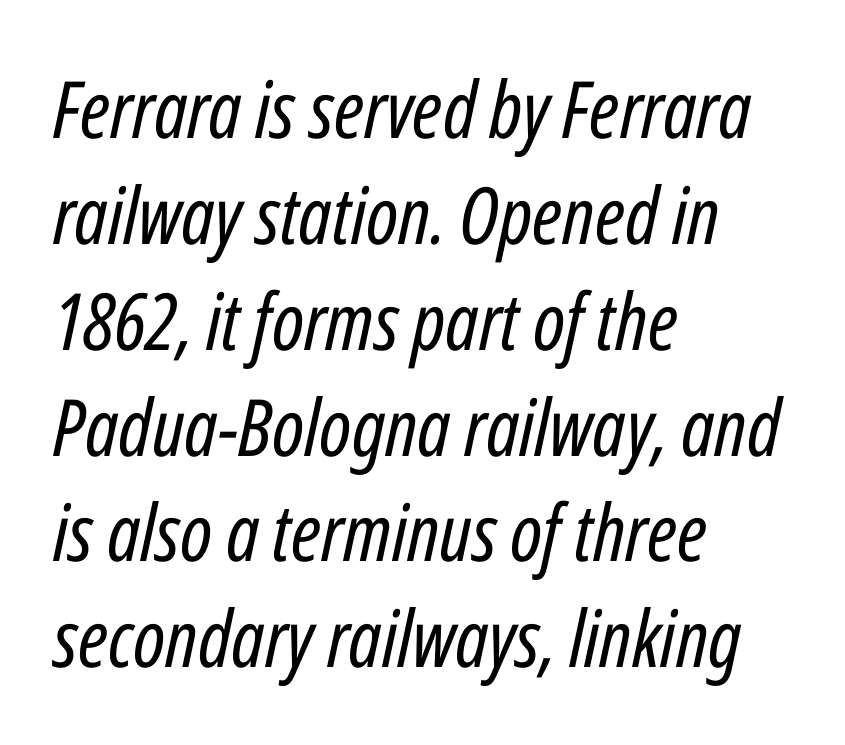
The image shows 79 px regular-weight, condensed type, italic (leaning right); set left-aligned, normal line spacing (1.34x), normal letter spacing, not underlined; low stroke contrast and a medium x-height.
